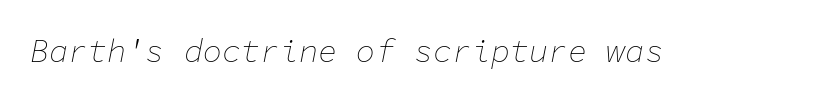
Honestly, there is no underline to notice here at all. Nothing heavy about these letters — not bold at all. These lines are rendered in a fixed-pitch font. Every character sits at an angle, as italics do. No extra tracking has been applied to these lines.
